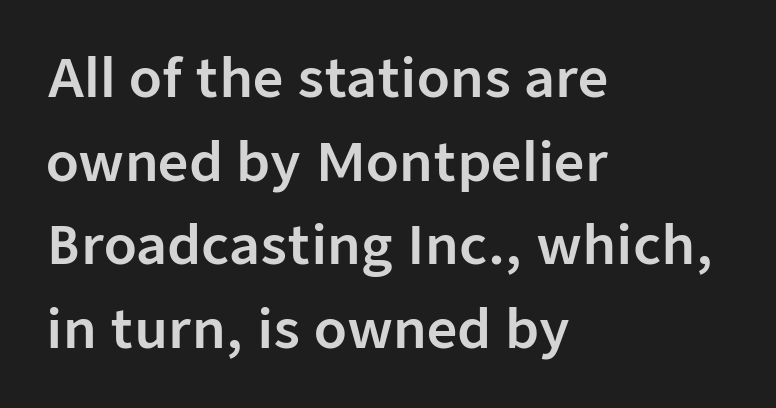
{"serif": "no", "italic": "no", "width": "normal", "stroke_contrast": "low", "x_height": "medium", "monospaced": "no", "underline": "no", "align": "left", "line_spacing": "normal", "line_spacing_ratio": 1.58, "letter_spacing": "normal", "letter_spacing_em": 0.0, "glyph_px": 53}
